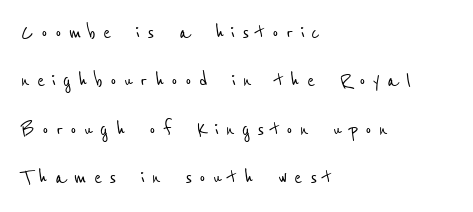
A typesetter would call this leading open, well beyond the default. The passage is arranged the way most books set body copy — flush left. The tracking jumps out immediately: characters are airy and widely separated. The area under the type is left untouched.
